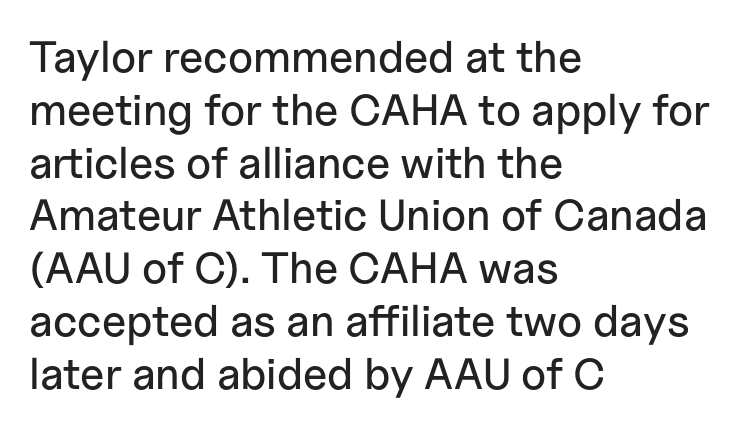
The image shows 44 px sans-serif type, upright; set left-aligned, line spacing 1.2x, normal letter spacing, not underlined; low stroke contrast and a medium x-height.
